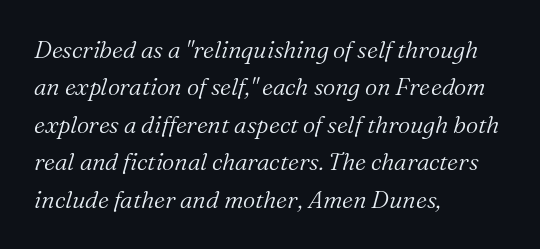
The image shows 24 px text type, italic (leaning right); set left-aligned, normal line spacing (1.56x), normal letter spacing, not underlined.
